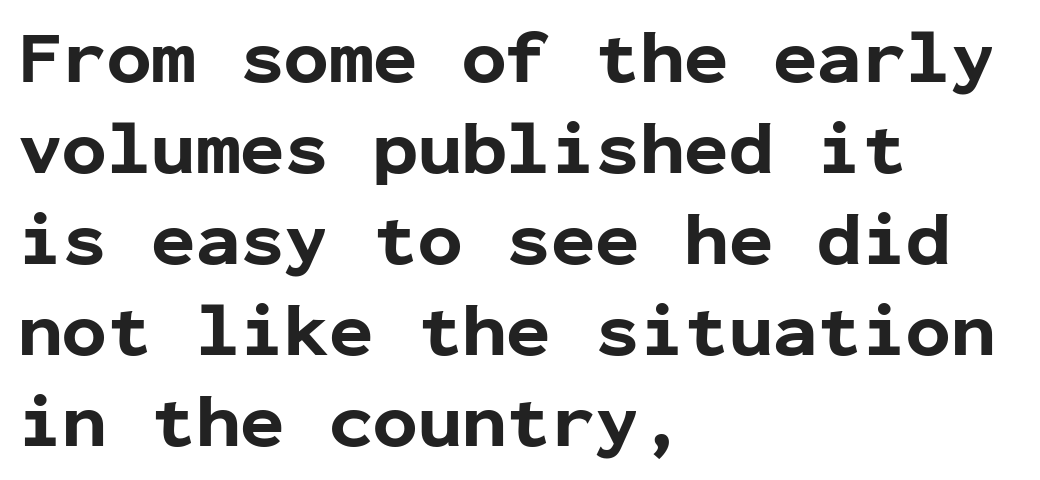
{"serif": "no", "italic": "no", "bold": "yes", "weight": "bold", "width": "normal", "stroke_contrast": "low", "x_height": "medium", "monospaced": "yes", "underline": "no", "align": "left", "line_spacing_ratio": 1.23, "letter_spacing": "normal", "letter_spacing_em": 0.0, "glyph_px": 74}
